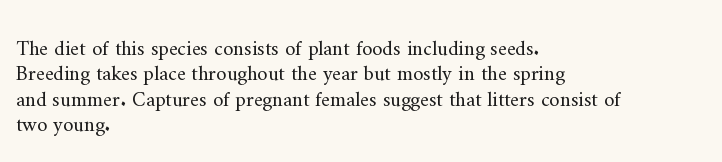
A bare baseline throughout the passage. Line beginnings align vertically; line endings do not. This sample uses plain, unmodified letter spacing. Posture: straight, roman, zero tilt. Is this a heavy cut? Hardly; it is regular or lighter.
